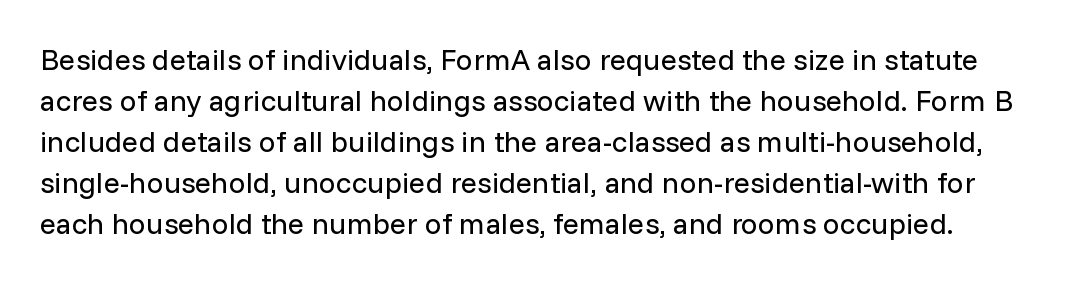
Q: Is the text bold? A: No.
Q: Is the text italic (slanted)? A: No, it is upright.
Q: Is the typeface a serif or a sans-serif typeface? A: Sans-serif.
Q: Is the text underlined? A: No.
Q: Is the spacing between letters normal or unusually wide? A: Normal.
Q: Is the spacing between lines tight, normal or loose? A: Normal.
Q: Width (condensed, normal, or wide)? A: Normal.
Q: Stroke contrast? A: Low.
Q: x-height? A: Medium.
Q: Monospaced? A: No.
